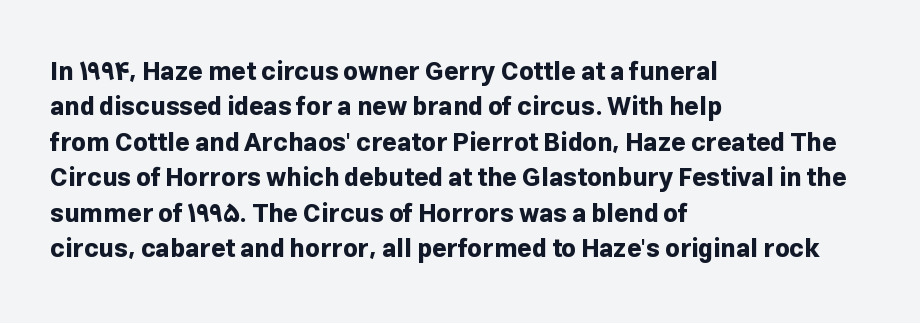
The image shows 25 px bold type, upright; set left-aligned, normal line spacing (1.42x), normal letter spacing, not underlined.
